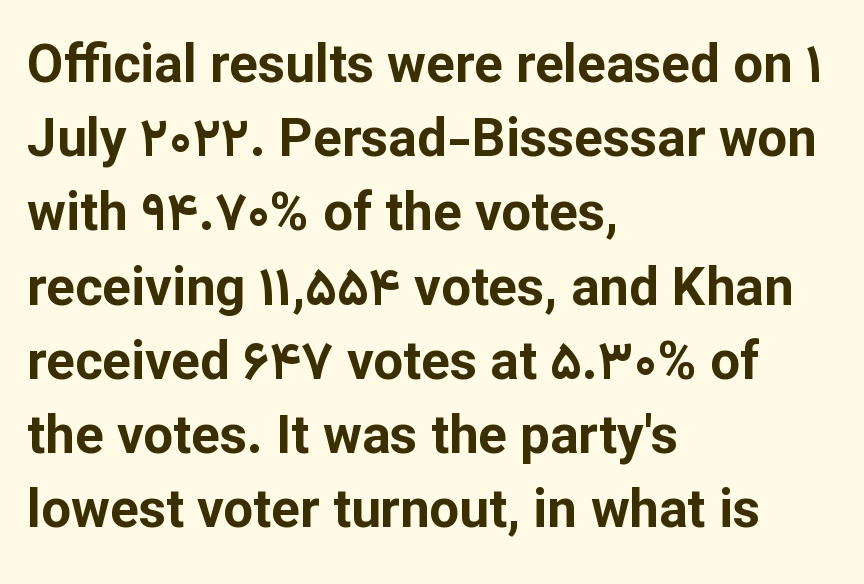
{"serif": "no", "italic": "no", "bold": "yes", "weight": "bold", "width": "normal", "stroke_contrast": "low", "x_height": "medium", "monospaced": "no", "underline": "no", "align": "left", "line_spacing": "normal", "line_spacing_ratio": 1.4, "letter_spacing": "normal", "letter_spacing_em": 0.0, "glyph_px": 53}
